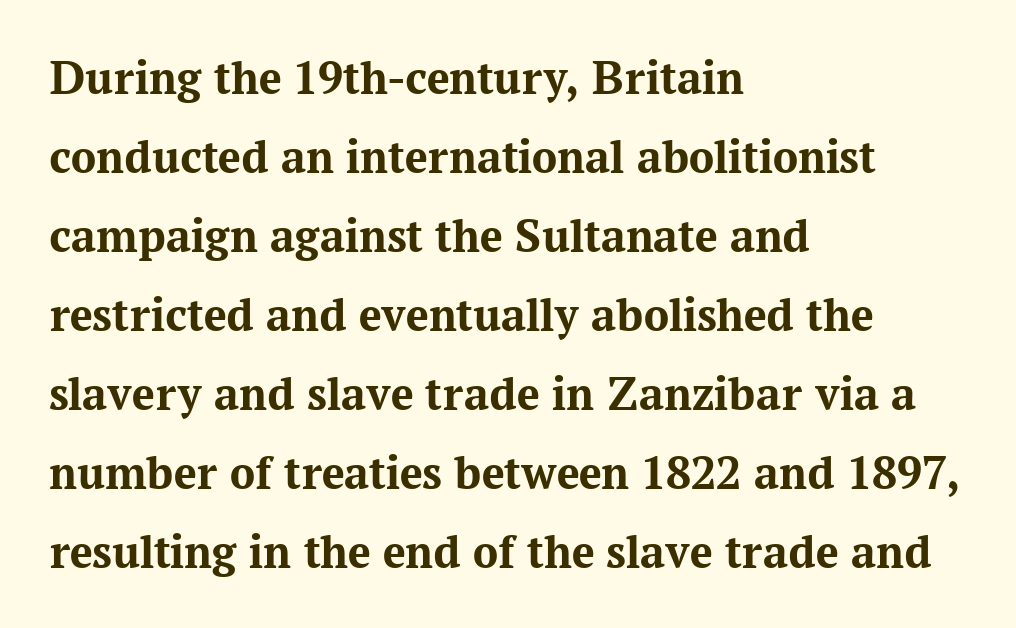
Q: Is the text bold? A: Yes.
Q: Is the text italic (slanted)? A: No, it is upright.
Q: Is the typeface a serif or a sans-serif typeface? A: Serif.
Q: Is the text underlined? A: No.
Q: How is the paragraph aligned? A: Left-aligned.
Q: Is the spacing between letters normal or unusually wide? A: Normal.
Q: Is the spacing between lines tight, normal or loose? A: Normal.
Q: Width (condensed, normal, or wide)? A: Normal.
Q: Stroke contrast? A: Medium.
Q: x-height? A: Medium.
Q: Monospaced? A: No.
